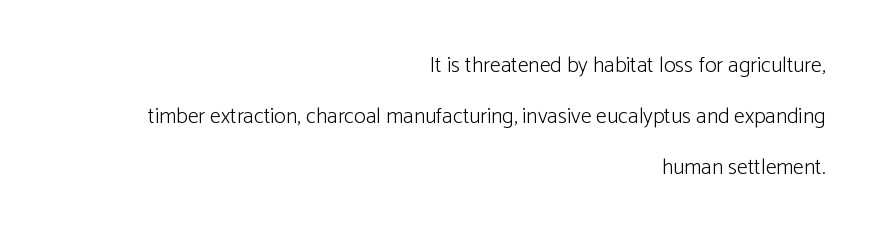
The image shows 22 px text type, upright; set right-aligned, loose line spacing (2.31x), normal letter spacing, not underlined.
